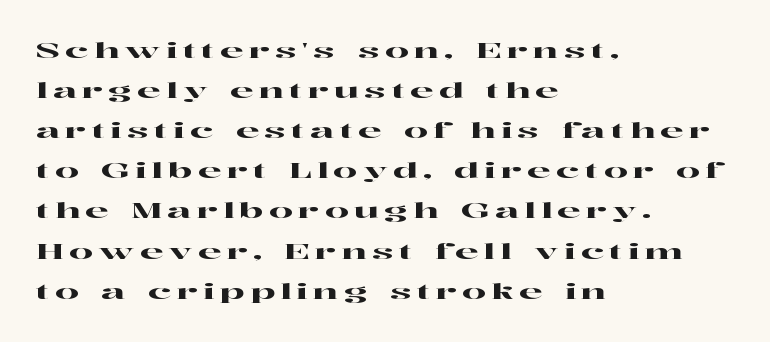
{"italic": "no", "underline": "no", "align": "left", "line_spacing": "loose", "line_spacing_ratio": 1.91, "letter_spacing": "wide", "letter_spacing_em": 0.26, "glyph_px": 21}
